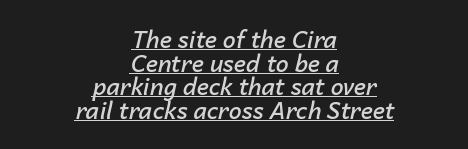
Baseline-to-baseline distance is barely more than the letter height. This is oblique type, the kind used for emphasis or titles. The typesetting leans somewhat heavy: a semibold. Underlining? Definitely there. Horizontally, the lines are justified to the midpoint only.
